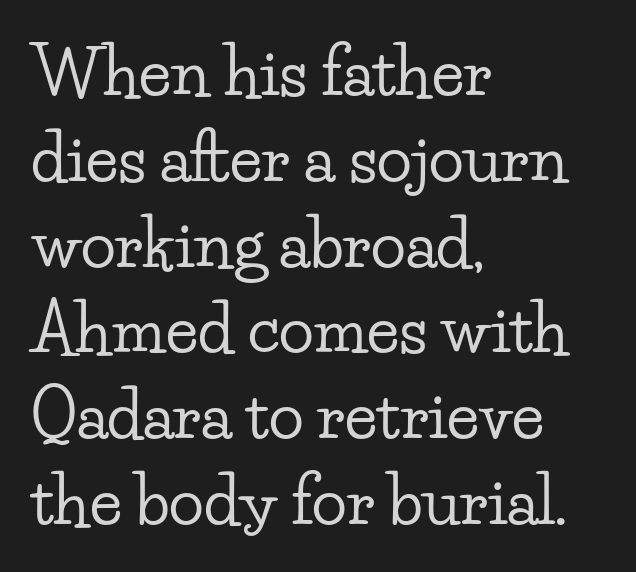
The image shows 65 px wide serif type, upright; set left-aligned, normal line spacing (1.32x), normal letter spacing, not underlined; low stroke contrast and a small x-height.
